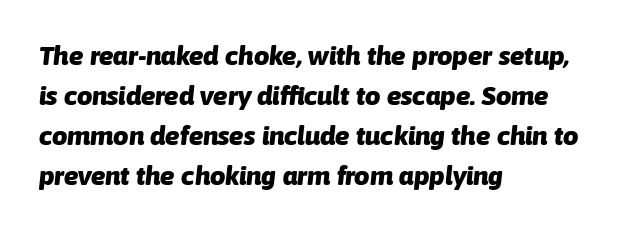
The image shows 27 px bold type, italic (leaning right); set left-aligned, normal line spacing (1.48x), normal letter spacing, not underlined.
